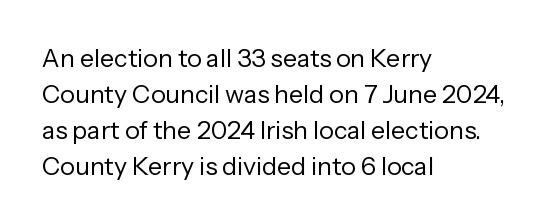
{"italic": "no", "bold": "no", "underline": "no", "align": "left", "line_spacing": "normal", "line_spacing_ratio": 1.44, "letter_spacing": "normal", "letter_spacing_em": 0.0, "glyph_px": 25}
